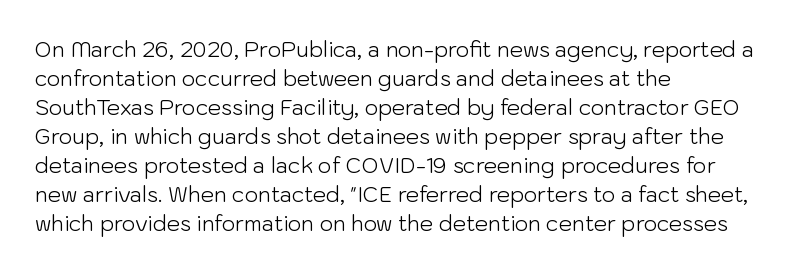
The image shows 21 px text type, upright; set left-aligned, normal line spacing (1.38x), normal letter spacing, not underlined.
